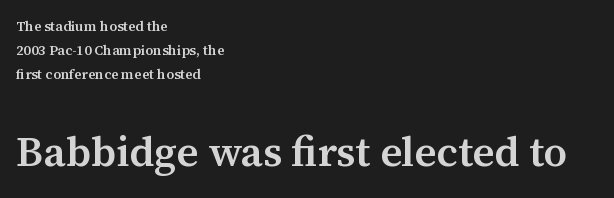
The image shows 42 px semibold serif type, upright; set left-aligned, line spacing 1.73x, normal letter spacing, not underlined; the second (bottom) block is 3.0x larger; medium stroke contrast and a medium x-height.
